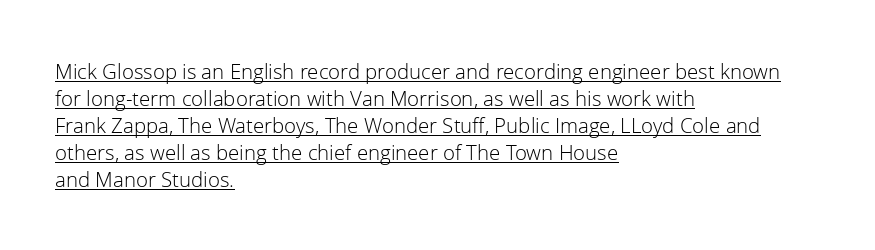
{"italic": "no", "bold": "no", "underline": "yes", "align": "left", "line_spacing_ratio": 1.23, "letter_spacing": "normal", "letter_spacing_em": 0.0, "glyph_px": 22}
